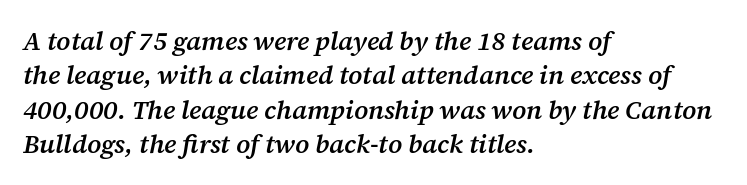
Q: Is the text bold? A: Semi-bold.
Q: Is the text italic (slanted)? A: Yes, it leans right by about 12 degrees.
Q: Is the text underlined? A: No.
Q: How is the paragraph aligned? A: Left-aligned.
Q: Is the spacing between letters normal or unusually wide? A: Normal.
Q: Is the spacing between lines tight, normal or loose? A: Normal.
